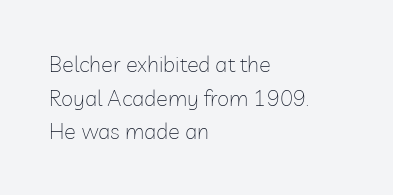
The image shows 22 px text type, upright; set left-aligned, normal line spacing (1.53x), normal letter spacing, not underlined.
